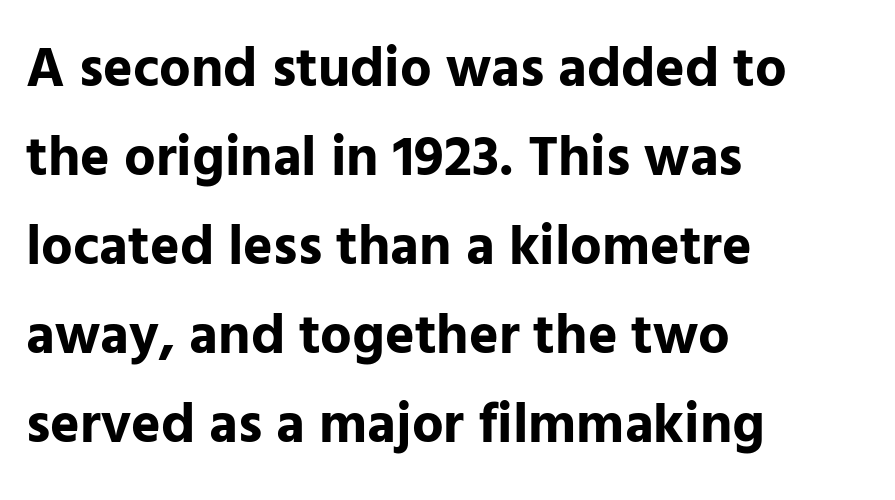
The image shows 56 px bold sans-serif type, upright; set left-aligned, normal line spacing (1.59x), normal letter spacing, not underlined; low stroke contrast and a medium x-height.
